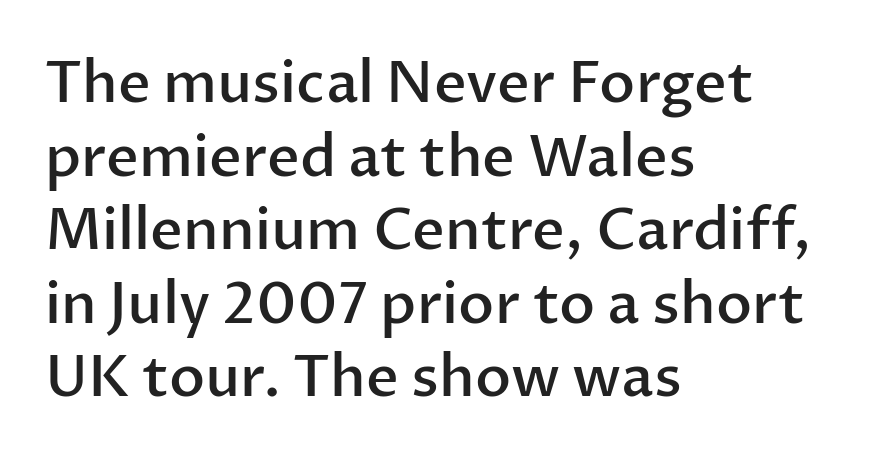
{"serif": "no", "italic": "no", "bold": "semi", "weight": "semibold", "width": "normal", "stroke_contrast": "low", "x_height": "medium", "monospaced": "no", "underline": "no", "align": "left", "line_spacing": "normal", "line_spacing_ratio": 1.29, "letter_spacing": "normal", "letter_spacing_em": 0.0, "glyph_px": 57}
